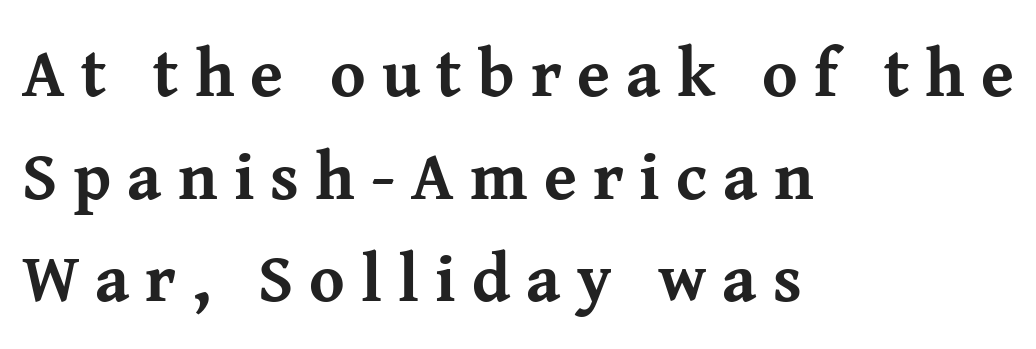
Emphasis by weight is at full strength: bold. You could only call the tracking loose — the letters float apart. The passage shown is typeset with a serif family. In terms of leading, this rendering sits right in the middle.
